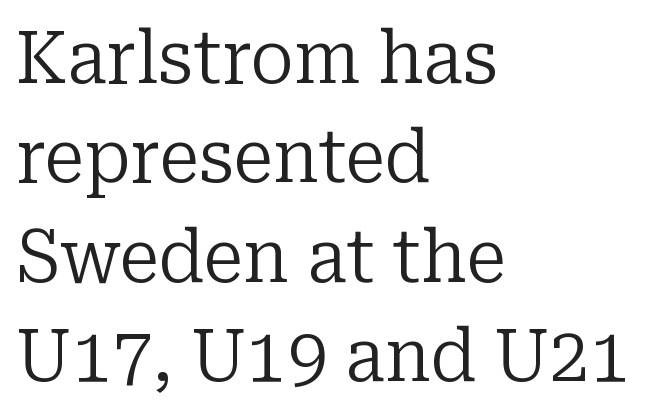
{"serif": "yes", "italic": "no", "bold": "no", "weight": "regular", "width": "normal", "stroke_contrast": "low", "x_height": "medium", "monospaced": "no", "underline": "no", "align": "left", "line_spacing": "normal", "line_spacing_ratio": 1.38, "letter_spacing": "normal", "letter_spacing_em": 0.0, "glyph_px": 72}
